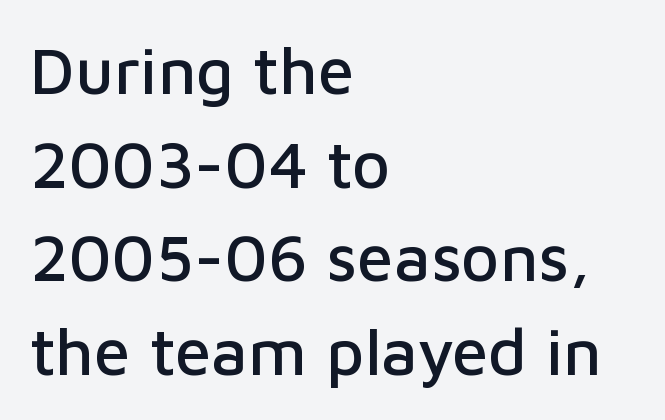
Q: Is the text italic (slanted)? A: No, it is upright.
Q: Is the typeface a serif or a sans-serif typeface? A: Sans-serif.
Q: Is the text underlined? A: No.
Q: How is the paragraph aligned? A: Left-aligned.
Q: Is the spacing between letters normal or unusually wide? A: Normal.
Q: Is the spacing between lines tight, normal or loose? A: Normal.
Q: Width (condensed, normal, or wide)? A: Normal.
Q: Stroke contrast? A: Low.
Q: x-height? A: Medium.
Q: Monospaced? A: No.
